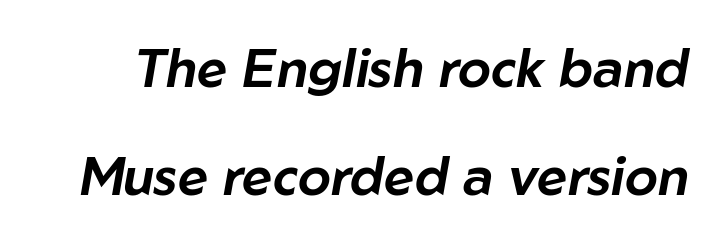
{"italic": "yes", "lean": "right", "slant_degrees": 10, "width": "normal", "stroke_contrast": "low", "x_height": "medium", "monospaced": "no", "underline": "no", "line_spacing": "loose", "line_spacing_ratio": 2.03, "letter_spacing": "normal", "letter_spacing_em": 0.0, "glyph_px": 53}
